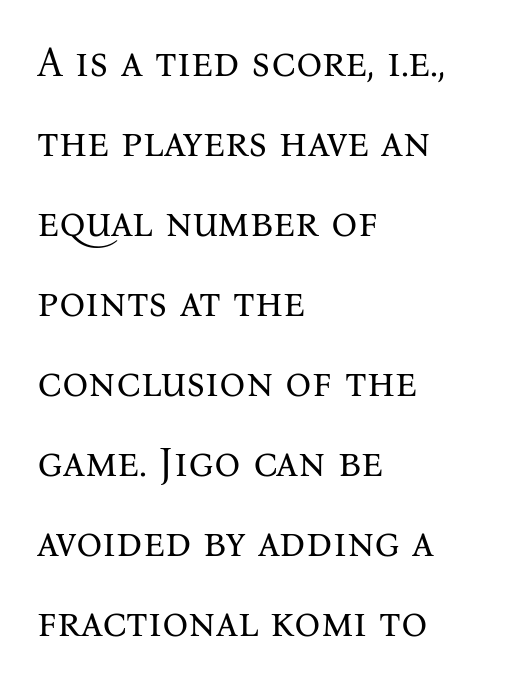
Q: Is the text bold? A: No.
Q: Is the text italic (slanted)? A: No, it is upright.
Q: Is the typeface a serif or a sans-serif typeface? A: Serif.
Q: Is the text underlined? A: No.
Q: How is the paragraph aligned? A: Left-aligned.
Q: Is the spacing between letters normal or unusually wide? A: Normal.
Q: Is the spacing between lines tight, normal or loose? A: Loose.
Q: Width (condensed, normal, or wide)? A: Normal.
Q: Stroke contrast? A: Medium.
Q: x-height? A: Medium.
Q: Monospaced? A: No.
